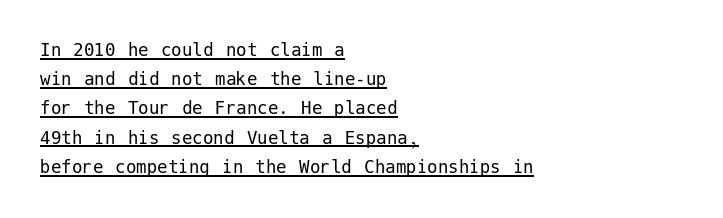
The image shows 21 px text type, upright; set left-aligned, normal line spacing (1.39x), normal letter spacing, underlined.
